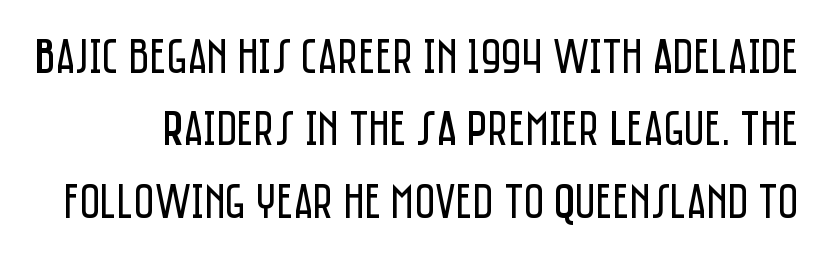
Style check: upright. Weight: not bold — regular or lighter. Unlike a traditional serif, this face leaves its strokes unadorned. Is this a fixed-width face? No — the glyphs have proportional, varying widths. Letter spacing: default.
